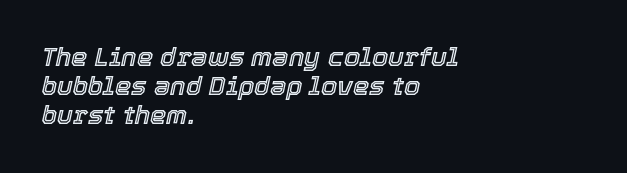
Q: Is the text italic (slanted)? A: Yes, it leans right by about 12 degrees.
Q: Is the text underlined? A: No.
Q: How is the paragraph aligned? A: Left-aligned.
Q: Is the spacing between letters normal or unusually wide? A: Normal.
Q: Is the spacing between lines tight, normal or loose? A: Tight.
